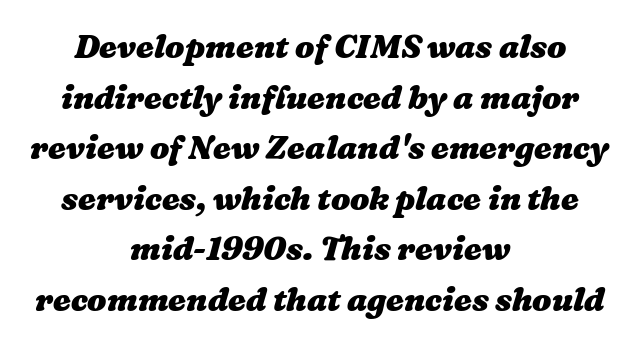
{"bold": "yes", "weight": "heavy", "width": "wide", "stroke_contrast": "medium", "x_height": "medium", "monospaced": "no", "underline": "no", "align": "center", "line_spacing": "normal", "line_spacing_ratio": 1.58, "letter_spacing": "normal", "letter_spacing_em": 0.0, "glyph_px": 32}
